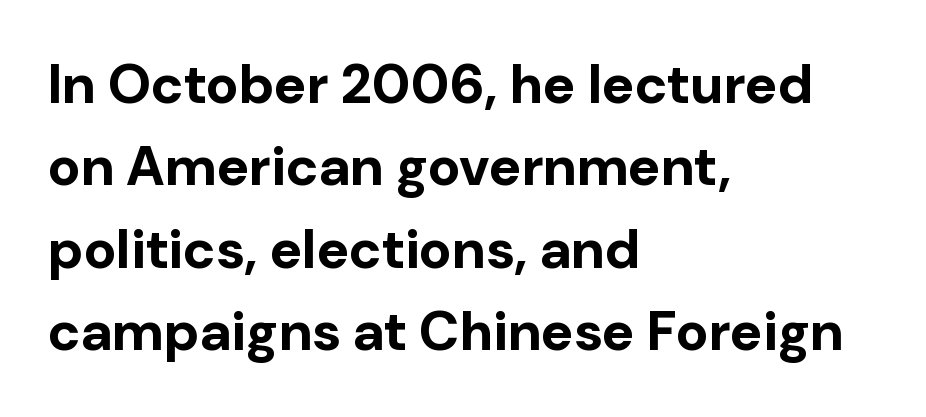
{"serif": "no", "italic": "no", "bold": "yes", "weight": "bold", "width": "normal", "stroke_contrast": "low", "x_height": "medium", "monospaced": "no", "underline": "no", "align": "left", "line_spacing": "normal", "line_spacing_ratio": 1.5, "letter_spacing": "normal", "letter_spacing_em": 0.0, "glyph_px": 55}
